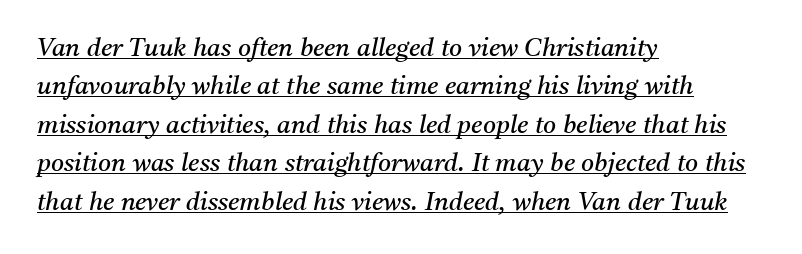
Q: Is the text bold? A: No.
Q: Is the text italic (slanted)? A: Yes, it leans right by about 11 degrees.
Q: Is the text underlined? A: Yes.
Q: How is the paragraph aligned? A: Left-aligned.
Q: Is the spacing between letters normal or unusually wide? A: Normal.
Q: Is the spacing between lines tight, normal or loose? A: Normal.
